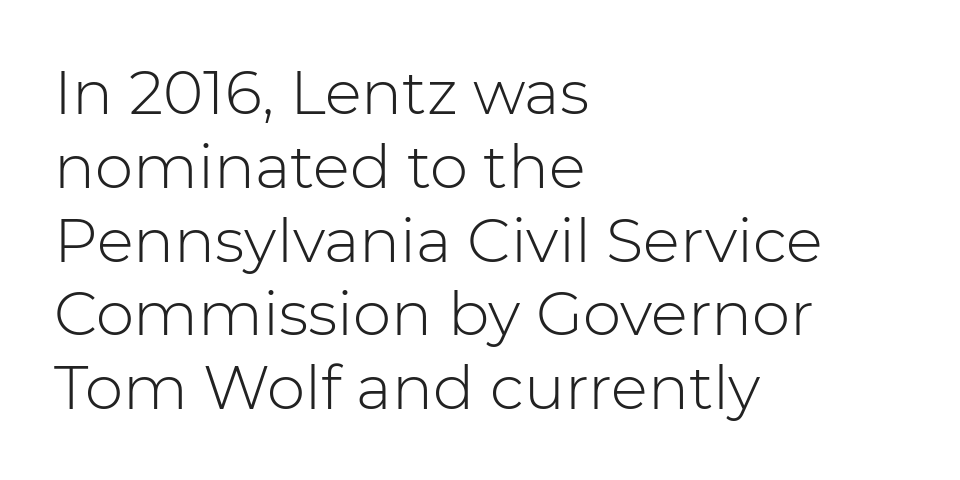
The image shows 61 px light sans-serif type, upright; set left-aligned, line spacing 1.21x, normal letter spacing, not underlined; low stroke contrast and a medium x-height.
